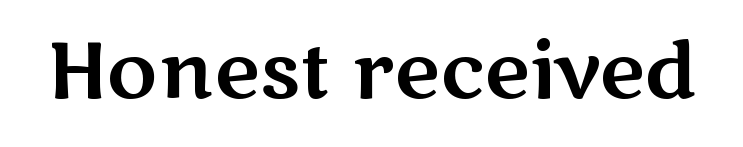
The image shows 78 px wide sans-serif type, upright; set normal letter spacing, not underlined; medium stroke contrast and a medium x-height.
